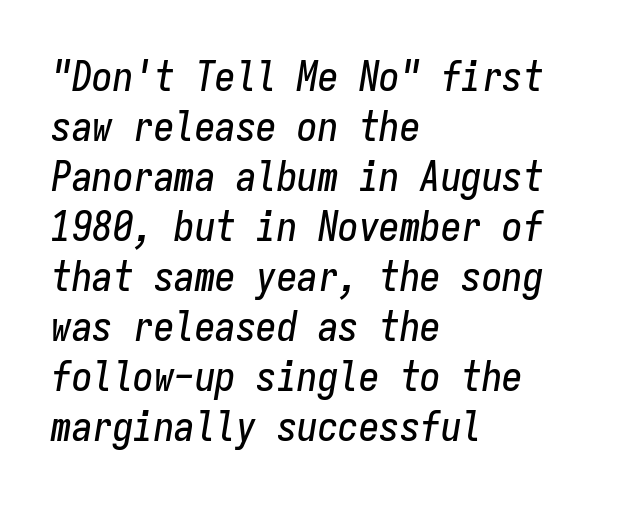
{"italic": "yes", "lean": "right", "slant_degrees": 9, "width": "condensed", "stroke_contrast": "low", "x_height": "medium", "monospaced": "yes", "underline": "no", "align": "left", "line_spacing_ratio": 1.22, "letter_spacing": "normal", "letter_spacing_em": 0.0, "glyph_px": 41}
